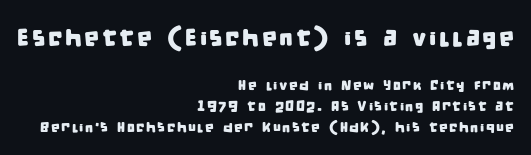
Q: Is the text underlined? A: No.
Q: How is the paragraph aligned? A: Right-aligned.
Q: Is the spacing between lines tight, normal or loose? A: Normal.
Q: Which block of text is set in a larger size, the first (top) or the second (bottom)? A: The first (top) one.
